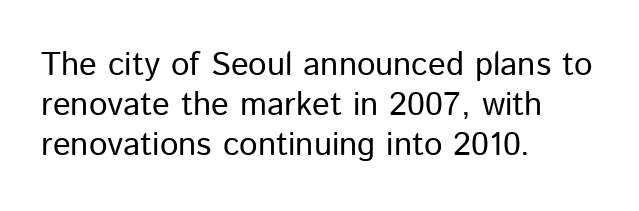
The image shows 33 px regular-weight sans-serif type, upright; set left-aligned, line spacing 1.21x, normal letter spacing, not underlined; low stroke contrast and a medium x-height.
